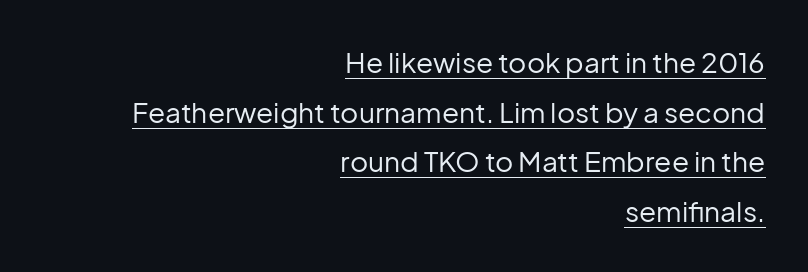
Q: Is the text bold? A: No.
Q: Is the text italic (slanted)? A: No, it is upright.
Q: Is the typeface a serif or a sans-serif typeface? A: Sans-serif.
Q: Is the text underlined? A: Yes.
Q: How is the paragraph aligned? A: Right-aligned.
Q: Is the spacing between letters normal or unusually wide? A: Normal.
Q: Width (condensed, normal, or wide)? A: Normal.
Q: Stroke contrast? A: Low.
Q: x-height? A: Medium.
Q: Monospaced? A: No.
